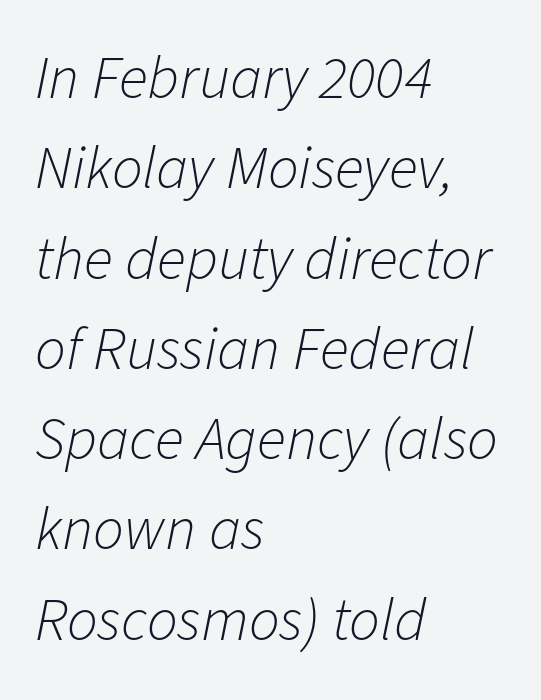
{"italic": "yes", "lean": "right", "slant_degrees": 11, "bold": "no", "weight": "light", "width": "normal", "stroke_contrast": "low", "x_height": "medium", "monospaced": "no", "underline": "no", "align": "left", "line_spacing": "normal", "line_spacing_ratio": 1.48, "letter_spacing": "normal", "letter_spacing_em": 0.0, "glyph_px": 61}
